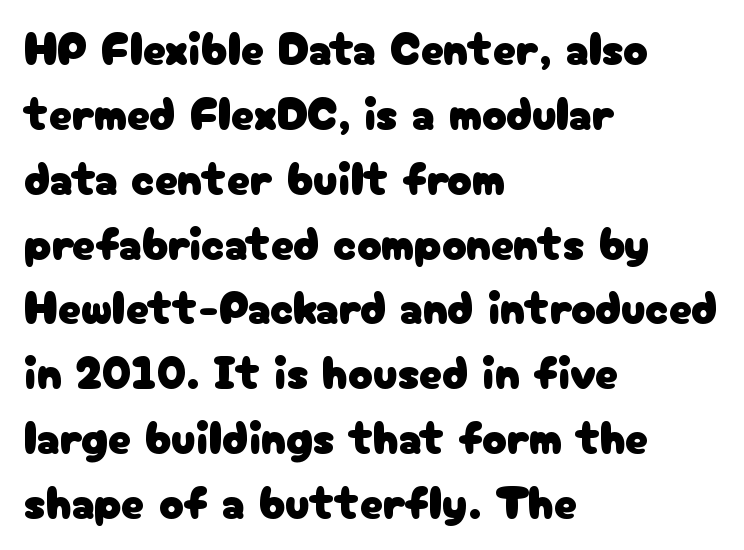
The image shows 46 px sans-serif type, upright; set left-aligned, normal line spacing (1.41x), normal letter spacing, not underlined; low stroke contrast and a medium x-height.
